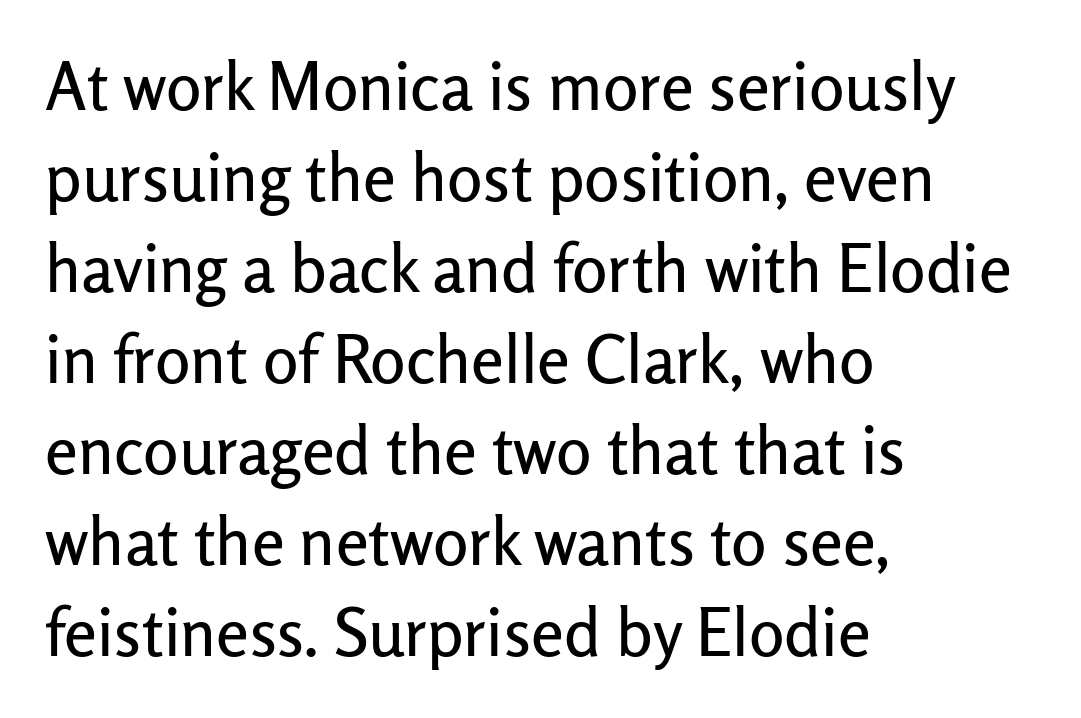
The image shows 66 px sans-serif type, upright; set left-aligned, normal line spacing (1.38x), normal letter spacing, not underlined; low stroke contrast and a medium x-height.
